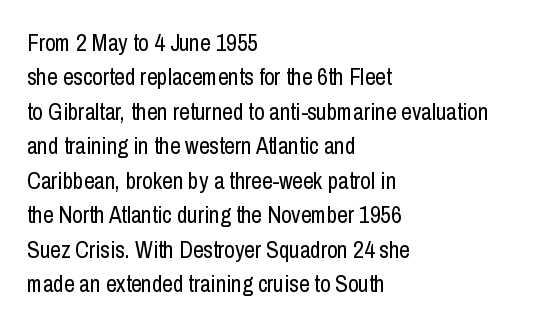
The image shows 23 px text type, upright; set left-aligned, normal line spacing (1.5x), normal letter spacing, not underlined.
